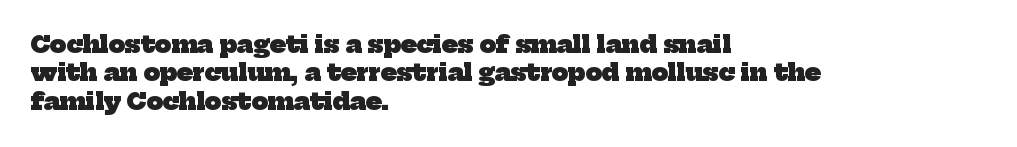
{"bold": "yes", "underline": "no", "align": "left", "line_spacing_ratio": 1.23, "letter_spacing": "normal", "letter_spacing_em": 0.0, "glyph_px": 23}
